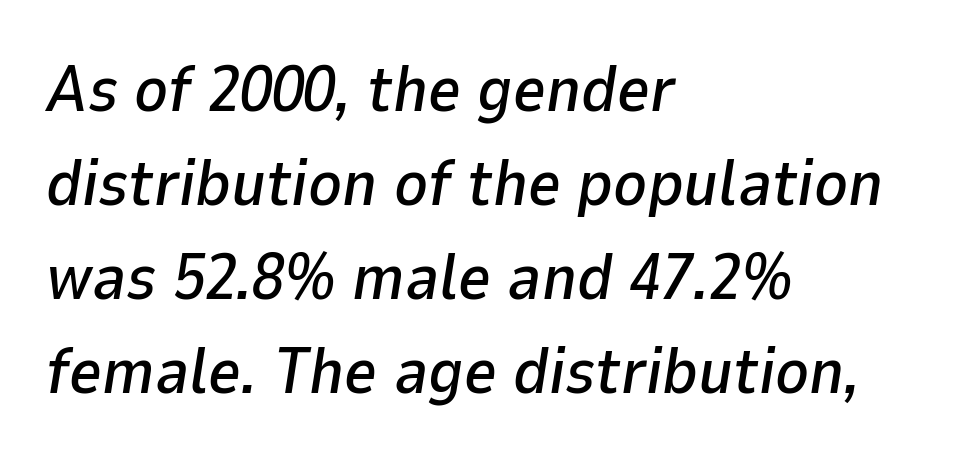
The paragraph shown leans on its left margin. The space directly below the letters is spotless. The designer left line spacing at the default. This is oblique type, the kind used for emphasis or titles. Inter-character spacing is left at the font's built-in metrics.
